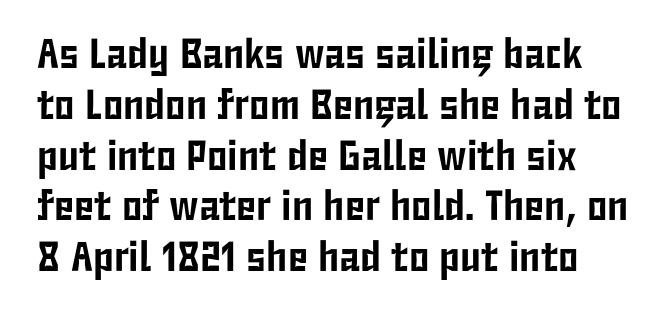
The image shows 42 px condensed sans-serif type, upright; set line spacing 1.21x, normal letter spacing, not underlined; low stroke contrast and a medium x-height.
